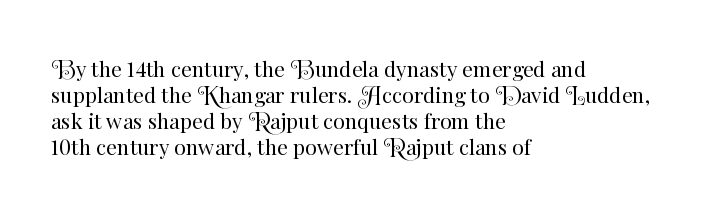
The image shows 21 px text type, upright; set left-aligned, line spacing 1.24x, normal letter spacing, not underlined.
